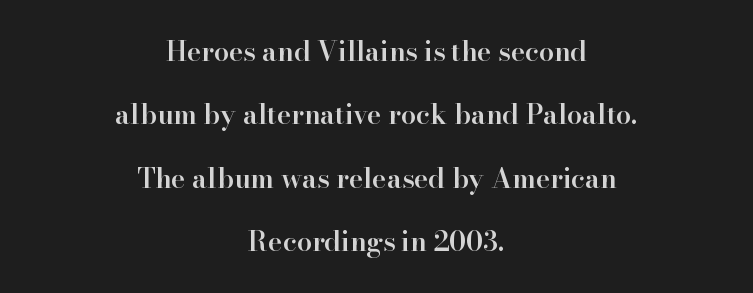
Baseline-to-baseline distance is far greater than the letter height. This rendering uses center alignment, leaving both contours irregular but symmetric. Underlining? Definitely not there. Italic? Not at all — the glyphs are vertical. These lines carry some extra weight — a demibold, not a full bold.
